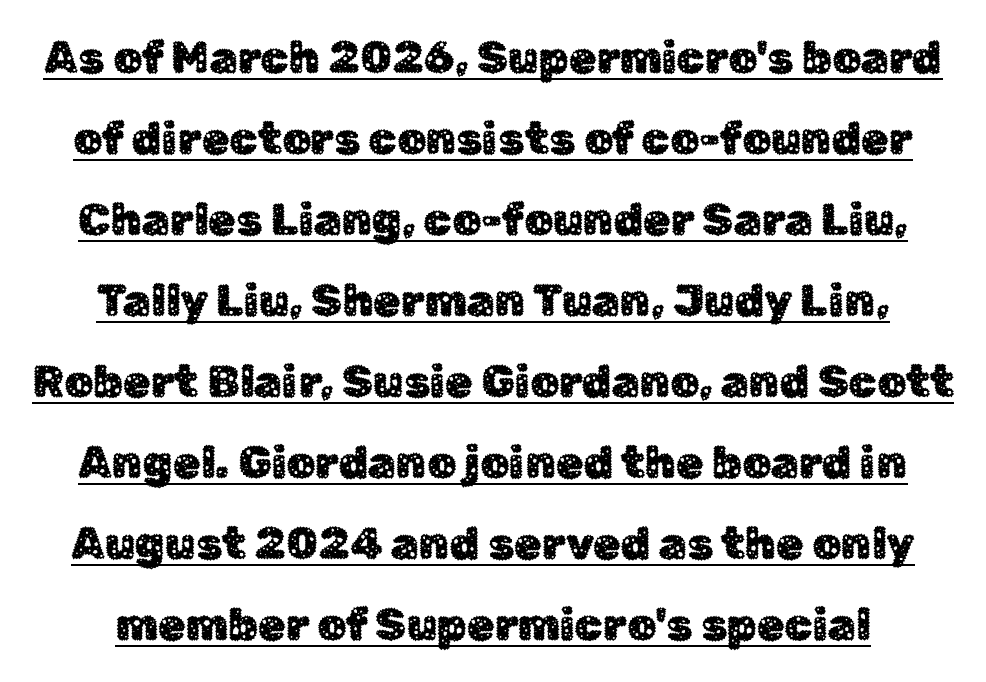
The image shows 45 px sans-serif type, upright; set line spacing 1.8x, normal letter spacing, underlined; low stroke contrast and a medium x-height.
